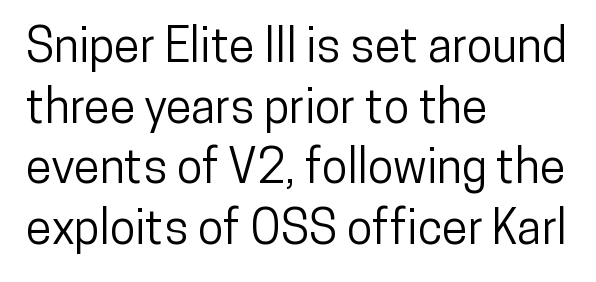
The image shows 47 px condensed sans-serif type, upright; set left-aligned, normal line spacing (1.29x), normal letter spacing, not underlined; low stroke contrast and a medium x-height.
